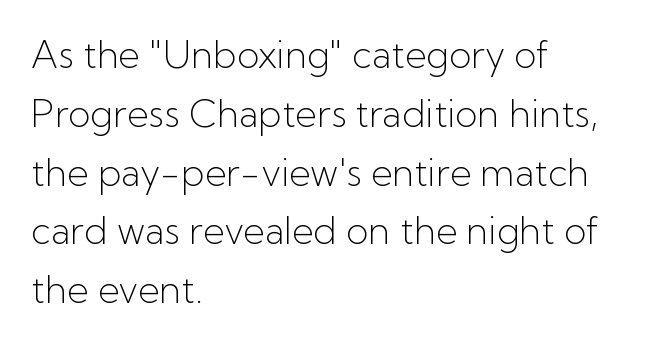
Posture: upright roman. All the whitespace from short lines collects on the right. Weight class: somewhere from thin through regular. The letters advance in unequal steps, a hallmark of proportional type.
